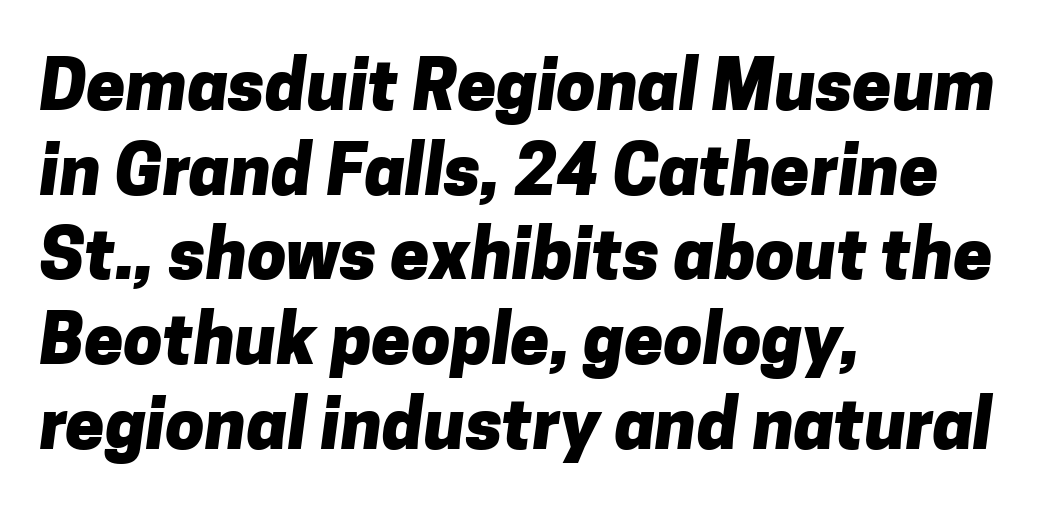
{"serif": "no", "bold": "yes", "weight": "heavy", "width": "normal", "stroke_contrast": "low", "x_height": "medium", "monospaced": "no", "underline": "no", "align": "left", "line_spacing_ratio": 1.21, "letter_spacing": "normal", "letter_spacing_em": 0.0, "glyph_px": 70}
